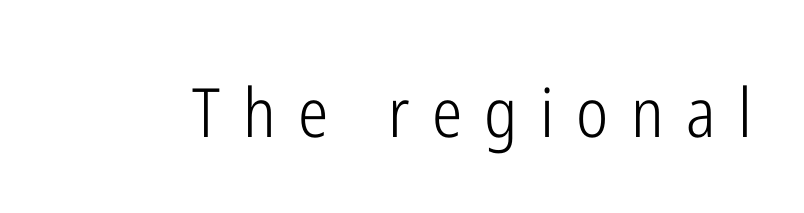
{"serif": "no", "italic": "no", "bold": "no", "weight": "light", "width": "condensed", "stroke_contrast": "low", "x_height": "medium", "monospaced": "no", "underline": "no", "letter_spacing": "wide", "letter_spacing_em": 0.33, "glyph_px": 68}
